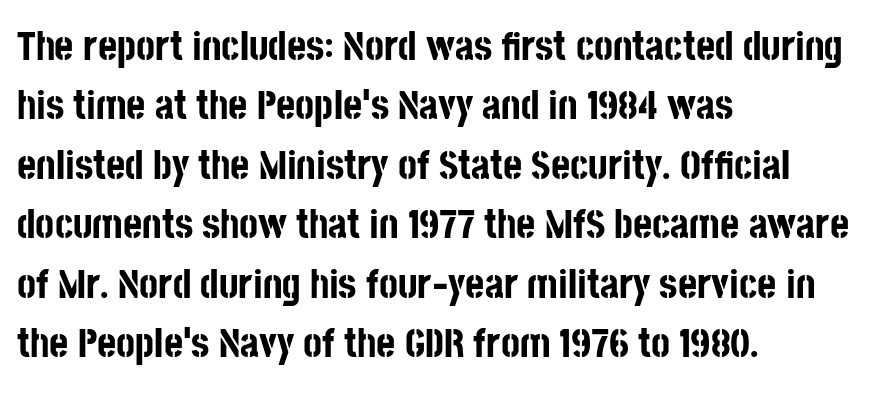
{"serif": "no", "italic": "no", "bold": "yes", "weight": "bold", "width": "condensed", "stroke_contrast": "low", "x_height": "large", "monospaced": "no", "underline": "no", "align": "left", "line_spacing": "normal", "line_spacing_ratio": 1.45, "letter_spacing": "normal", "letter_spacing_em": 0.0, "glyph_px": 41}
